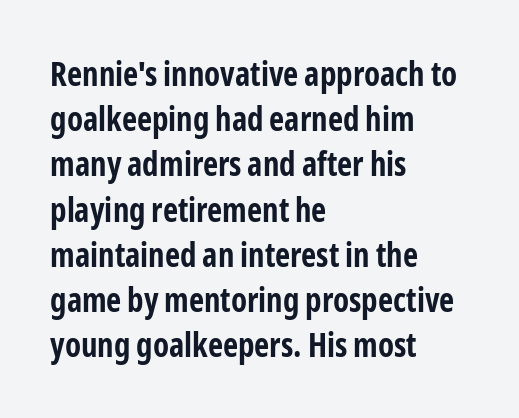
In terms of letterspacing, this is plain default setting. Here the designer chose a conventional face with non-uniform glyph widths. Notice how the stems are strictly vertical — no italics here. The leading is moderate, giving the passage an even texture. Stroke terminals: plain, sans-serif.
